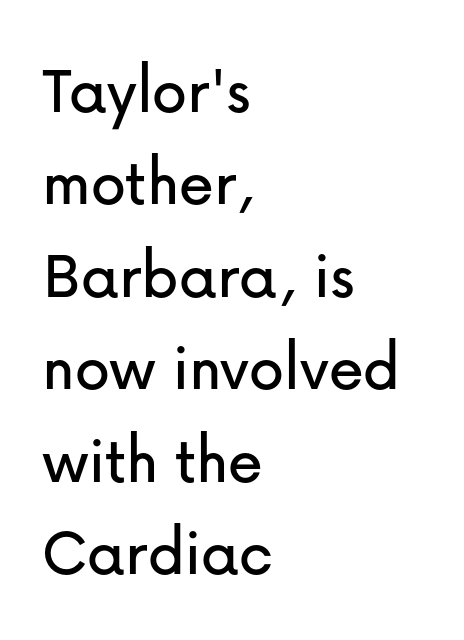
Q: Is the text italic (slanted)? A: No, it is upright.
Q: Is the typeface a serif or a sans-serif typeface? A: Sans-serif.
Q: Is the text underlined? A: No.
Q: How is the paragraph aligned? A: Left-aligned.
Q: Is the spacing between letters normal or unusually wide? A: Normal.
Q: Is the spacing between lines tight, normal or loose? A: Normal.
Q: Width (condensed, normal, or wide)? A: Normal.
Q: Stroke contrast? A: Low.
Q: x-height? A: Medium.
Q: Monospaced? A: No.
